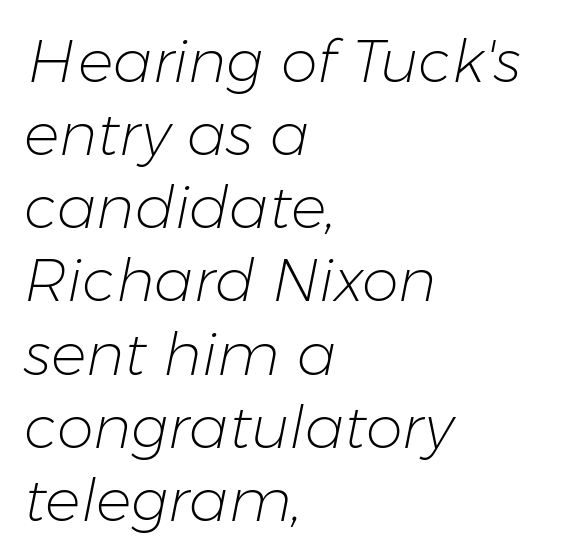
Q: Is the text bold? A: No.
Q: Is the text italic (slanted)? A: Yes, it leans right by about 11 degrees.
Q: Is the text underlined? A: No.
Q: How is the paragraph aligned? A: Left-aligned.
Q: Is the spacing between letters normal or unusually wide? A: Normal.
Q: Width (condensed, normal, or wide)? A: Normal.
Q: Stroke contrast? A: Low.
Q: x-height? A: Medium.
Q: Monospaced? A: No.
